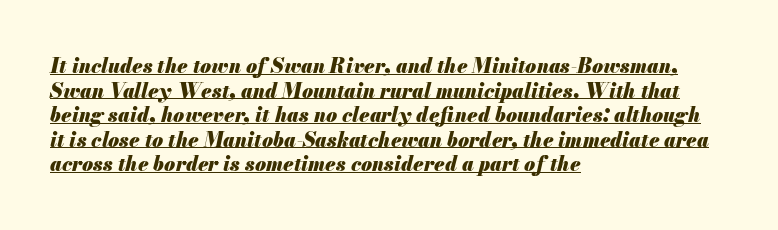
The image shows 20 px bold type, italic (leaning right); set left-aligned, line spacing 1.23x, normal letter spacing, underlined.
